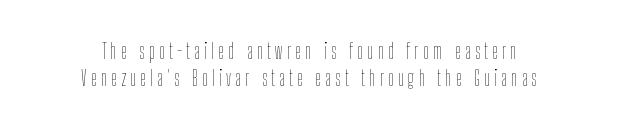
Q: Is the text bold? A: No.
Q: Is the text italic (slanted)? A: No, it is upright.
Q: Is the text underlined? A: No.
Q: How is the paragraph aligned? A: Centered.
Q: Is the spacing between letters normal or unusually wide? A: Unusually wide.
Q: Is the spacing between lines tight, normal or loose? A: Normal.
